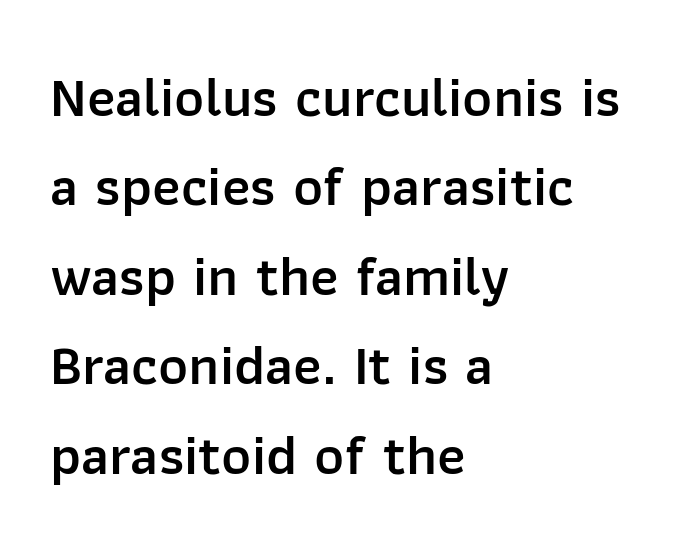
Q: Is the text bold? A: Semi-bold.
Q: Is the text italic (slanted)? A: No, it is upright.
Q: Is the typeface a serif or a sans-serif typeface? A: Sans-serif.
Q: Is the text underlined? A: No.
Q: How is the paragraph aligned? A: Left-aligned.
Q: Is the spacing between letters normal or unusually wide? A: Normal.
Q: Is the spacing between lines tight, normal or loose? A: Normal.
Q: Width (condensed, normal, or wide)? A: Normal.
Q: Stroke contrast? A: Low.
Q: x-height? A: Medium.
Q: Monospaced? A: No.
